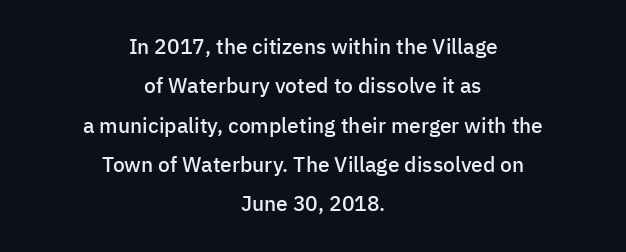
{"italic": "no", "bold": "semi", "underline": "no", "align": "center", "line_spacing_ratio": 1.87, "letter_spacing": "normal", "letter_spacing_em": 0.0, "glyph_px": 21}
